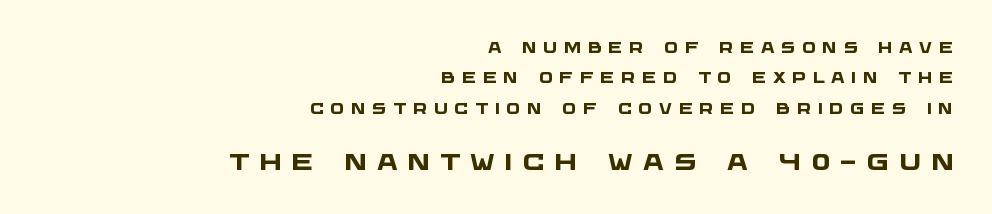
The image shows 23 px bold type; set right-aligned, loose line spacing (2.03x), unusually wide letter spacing (+0.44 em), not underlined; the second (bottom) block is 1.53x larger.
